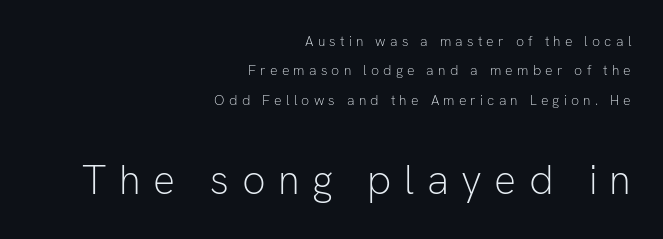
The image shows 41 px light sans-serif type, upright; set right-aligned, loose line spacing (2.09x), unusually wide letter spacing (+0.3 em), not underlined; the second (bottom) block is 2.93x larger; low stroke contrast and a medium x-height.
